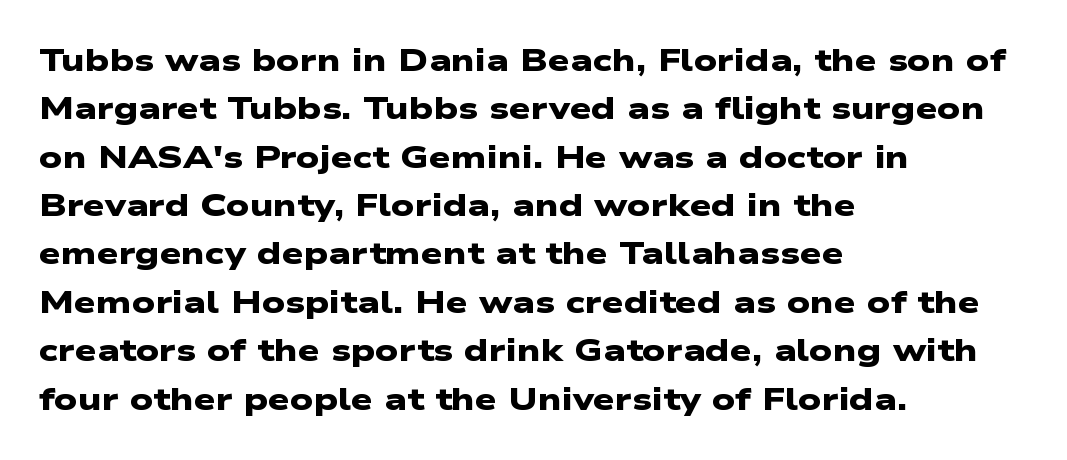
Interline gaps are of average width in this sample. The face used here is proportionally spaced, like ordinary book or web type. Compared with an ordinary text face, these strokes are far heavier — a full bold. Descenders hang freely into open space.
